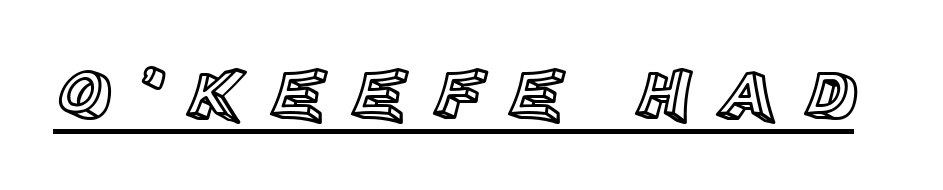
The image shows 73 px text type; set unusually wide letter spacing (+0.35 em), underlined; a large x-height.
